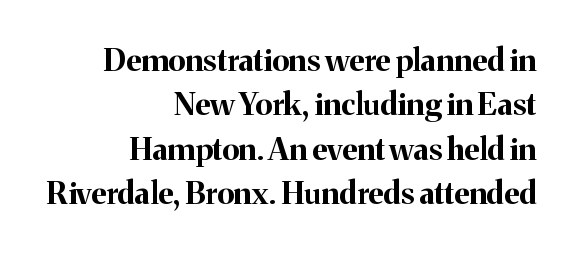
Q: Is the text bold? A: Yes.
Q: Is the text italic (slanted)? A: No, it is upright.
Q: Is the typeface a serif or a sans-serif typeface? A: Serif.
Q: Is the text underlined? A: No.
Q: How is the paragraph aligned? A: Right-aligned.
Q: Is the spacing between letters normal or unusually wide? A: Normal.
Q: Is the spacing between lines tight, normal or loose? A: Normal.
Q: Width (condensed, normal, or wide)? A: Normal.
Q: Stroke contrast? A: Medium.
Q: x-height? A: Medium.
Q: Monospaced? A: No.
